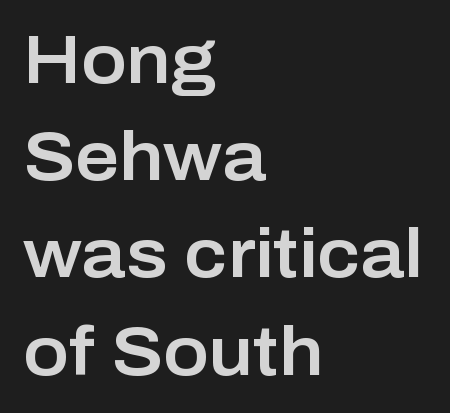
Lines of text with bare space underneath. Nope, not italic — everything's standing straight. Spacing verdict: proportional, widths tailored to each character. The passage shown has conventional tracking throughout.
